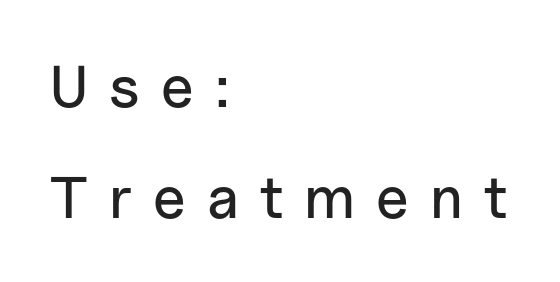
Q: Is the text italic (slanted)? A: No, it is upright.
Q: Is the typeface a serif or a sans-serif typeface? A: Sans-serif.
Q: Is the text underlined? A: No.
Q: How is the paragraph aligned? A: Left-aligned.
Q: Is the spacing between letters normal or unusually wide? A: Unusually wide.
Q: Width (condensed, normal, or wide)? A: Normal.
Q: Stroke contrast? A: Low.
Q: x-height? A: Medium.
Q: Monospaced? A: No.
